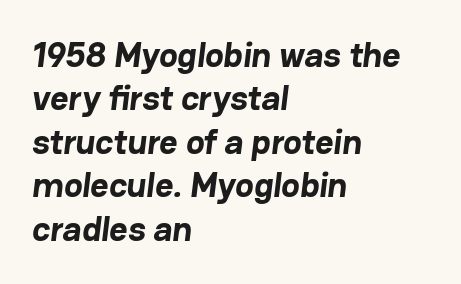
Q: Is the text bold? A: Yes.
Q: Is the typeface a serif or a sans-serif typeface? A: Sans-serif.
Q: Is the text underlined? A: No.
Q: How is the paragraph aligned? A: Left-aligned.
Q: Is the spacing between letters normal or unusually wide? A: Normal.
Q: Width (condensed, normal, or wide)? A: Normal.
Q: Stroke contrast? A: Low.
Q: x-height? A: Medium.
Q: Monospaced? A: No.
